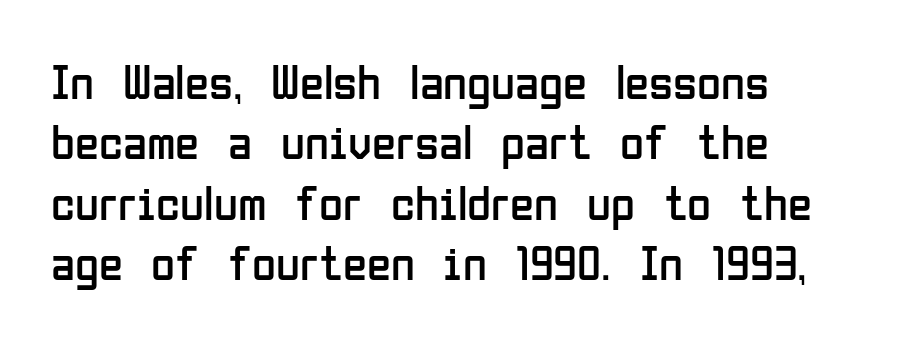
The image shows 49 px regular-weight, condensed sans-serif type, upright; set left-aligned, line spacing 1.23x, normal letter spacing, not underlined; low stroke contrast and a medium x-height.
